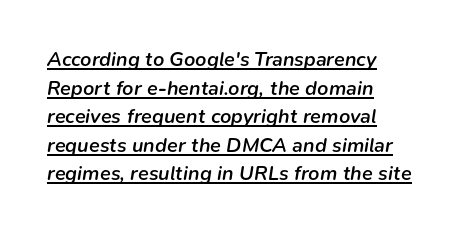
The image shows 20 px text type, italic (leaning right); set left-aligned, normal line spacing (1.43x), normal letter spacing, underlined.
